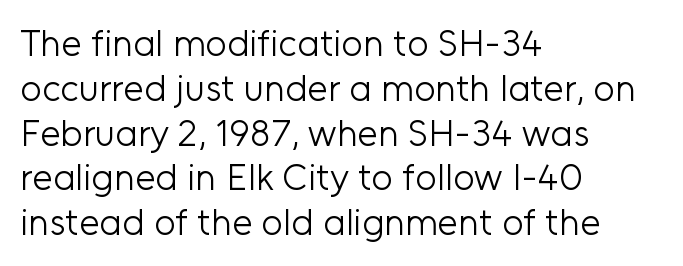
Caption: standard tracking, unaltered. Classification — sans serif. These lines are set flush left with a ragged right edge. No letter is thick-stroked: the sample isn't bold.
